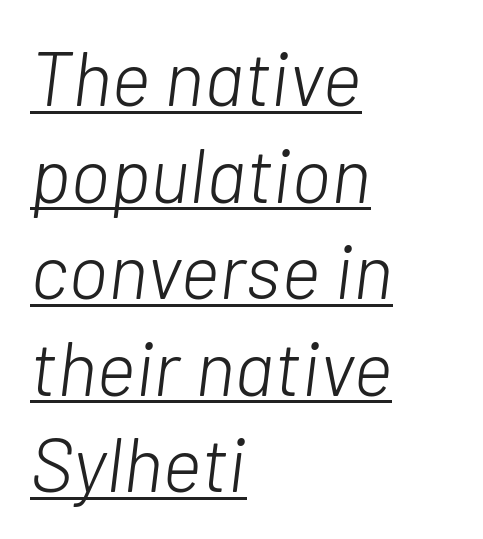
The image shows 76 px light type, italic (leaning right); set left-aligned, normal line spacing (1.27x), normal letter spacing, underlined; low stroke contrast and a medium x-height.
